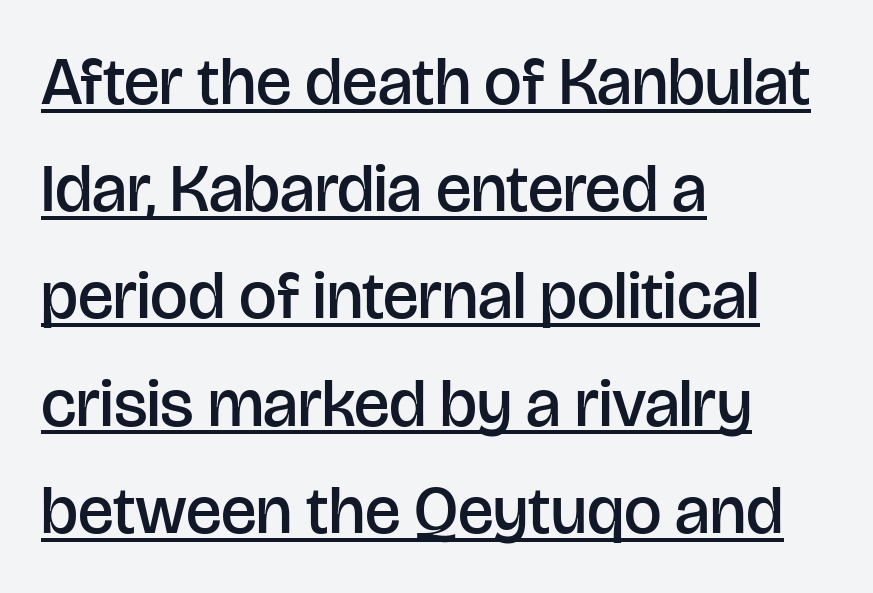
The paragraph has a hard left edge and a soft right edge. The lettering is marked with a stroke running underneath it. The font family rendered here belongs to the sans-serif group. Does the lettering tilt? It doesn't — this is upright. A bit beefed up — I'd call it semibold rather than bold. Think of a printed novel: that variable character pitch is what you see here.
